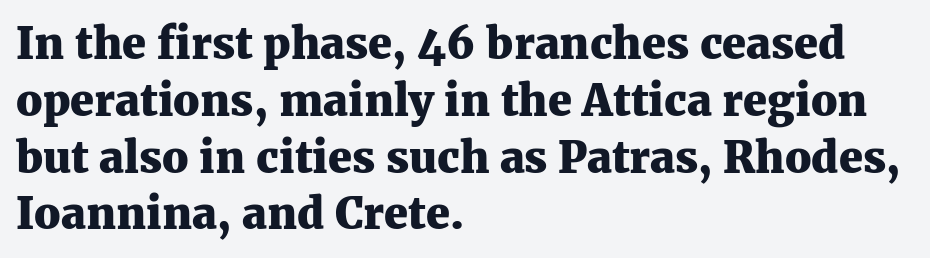
The image shows 43 px heavy serif type, upright; set left-aligned, normal line spacing (1.32x), normal letter spacing, not underlined; medium stroke contrast and a medium x-height.
